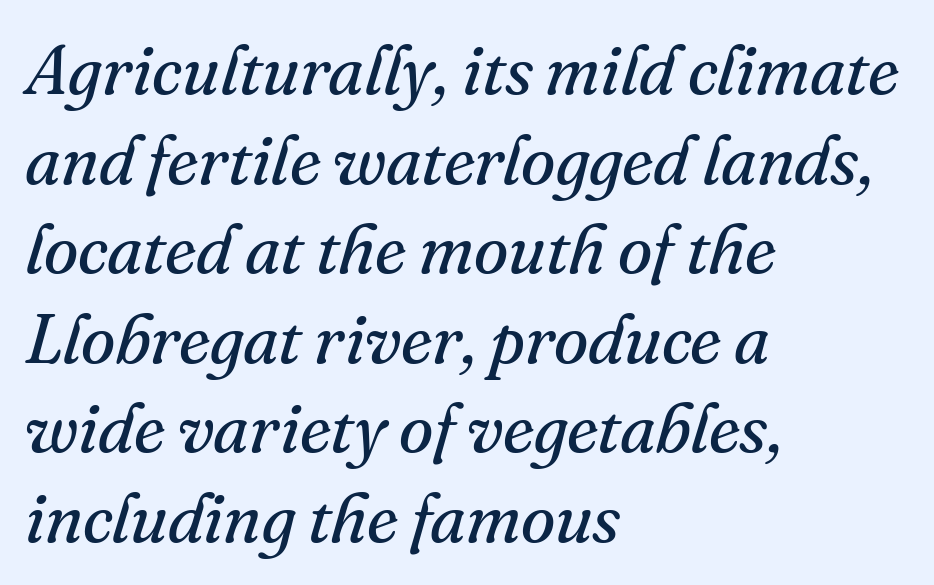
Q: Is the text bold? A: No.
Q: Is the text italic (slanted)? A: Yes, it leans right by about 16 degrees.
Q: Is the typeface a serif or a sans-serif typeface? A: Serif.
Q: Is the text underlined? A: No.
Q: How is the paragraph aligned? A: Left-aligned.
Q: Is the spacing between letters normal or unusually wide? A: Normal.
Q: Is the spacing between lines tight, normal or loose? A: Normal.
Q: Width (condensed, normal, or wide)? A: Normal.
Q: Stroke contrast? A: Medium.
Q: x-height? A: Small.
Q: Monospaced? A: No.
